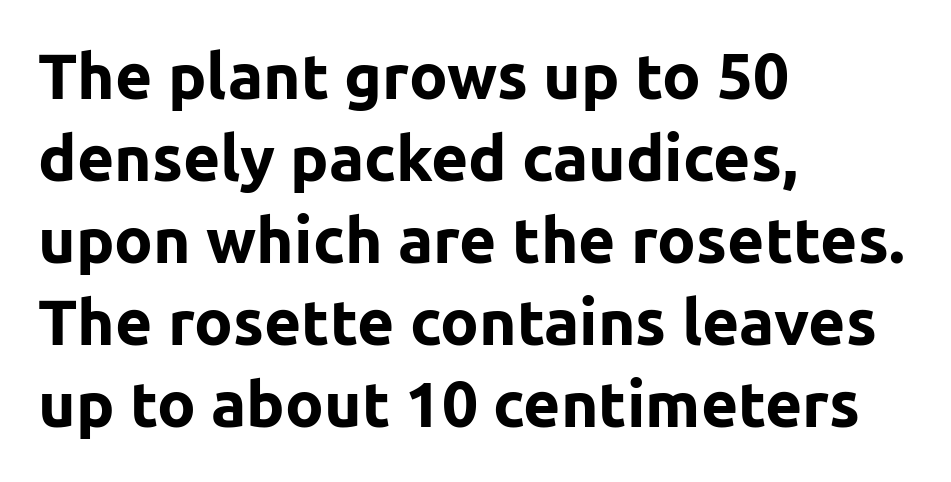
{"serif": "no", "italic": "no", "bold": "yes", "weight": "bold", "width": "normal", "stroke_contrast": "low", "x_height": "medium", "monospaced": "no", "underline": "no", "align": "left", "line_spacing": "normal", "line_spacing_ratio": 1.28, "letter_spacing": "normal", "letter_spacing_em": 0.0, "glyph_px": 64}
